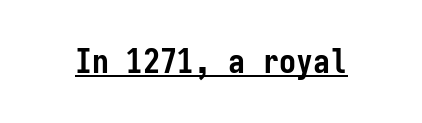
Q: Is the text bold? A: Yes.
Q: Is the text italic (slanted)? A: No, it is upright.
Q: Is the typeface a serif or a sans-serif typeface? A: Sans-serif.
Q: Is the text underlined? A: Yes.
Q: Is the spacing between letters normal or unusually wide? A: Normal.
Q: Width (condensed, normal, or wide)? A: Condensed.
Q: Stroke contrast? A: Low.
Q: x-height? A: Medium.
Q: Monospaced? A: Yes.
